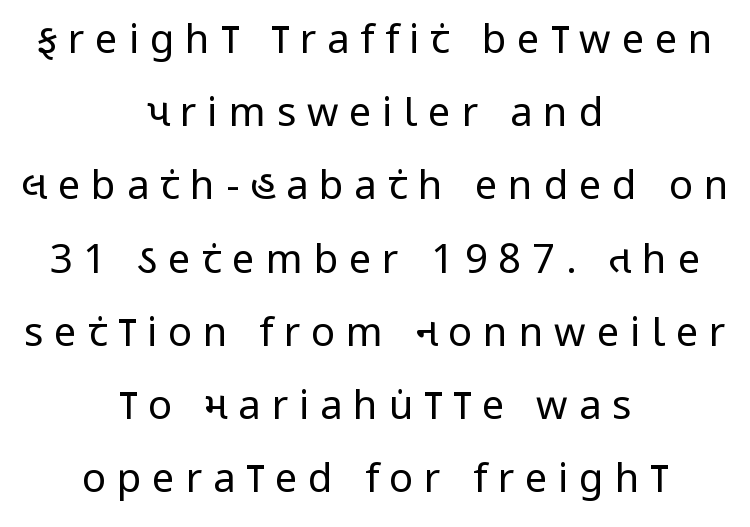
Varying glyph widths throughout — classic text-font behaviour. Vertical stems look standard width or narrower in stroke. The typography opts for an upright posture over an oblique one. The type is letterspaced generously, with wide tracking. Only glyphs here, with clear space below each row. The whitespace from short lines is split evenly between both sides.
